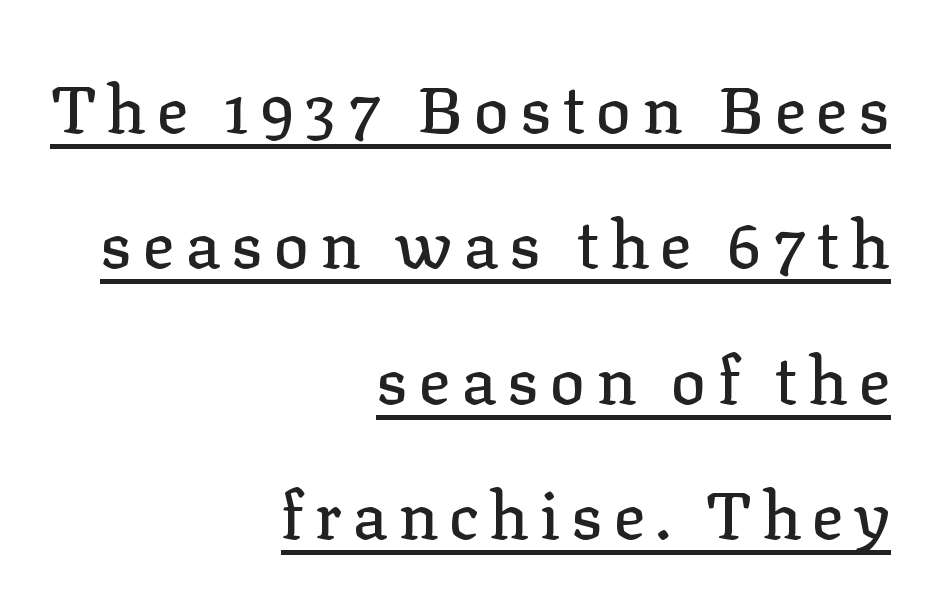
The image shows 66 px serif type, upright; set right-aligned, loose line spacing (2.05x), underlined; low stroke contrast and a medium x-height.
